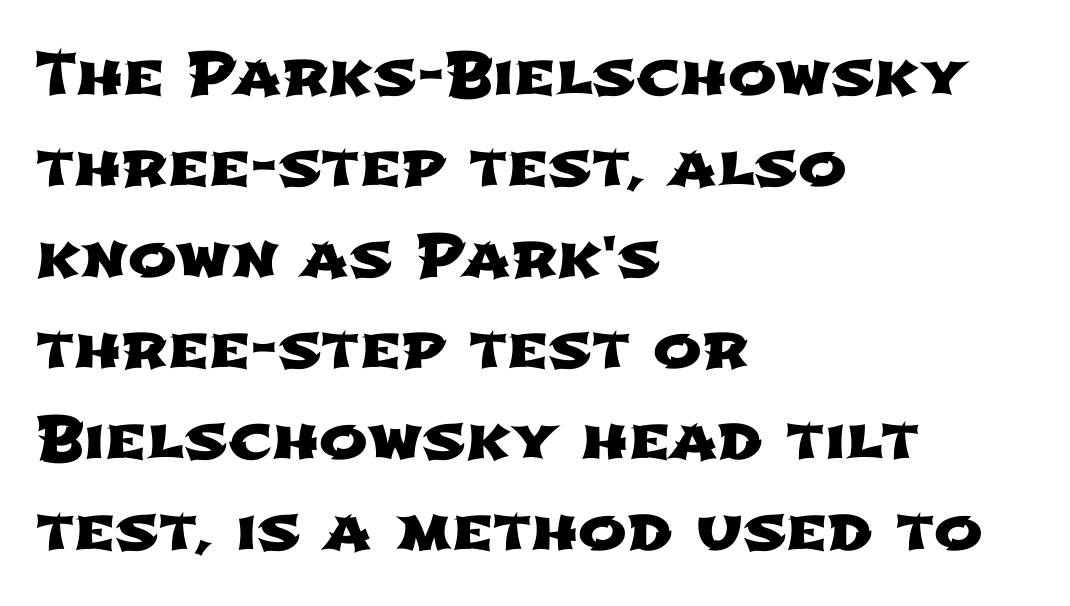
The image shows 58 px wide sans-serif type; set left-aligned, normal line spacing (1.57x), normal letter spacing, not underlined; low stroke contrast and a medium x-height.
